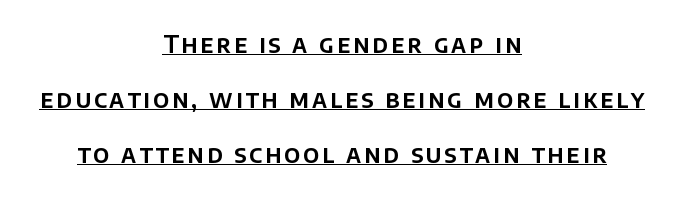
The space between consecutive lines is lavish. Casual observation: everything's sitting right in the middle. Italic? Not at all — the glyphs are vertical. This is underlined copy, the kind a proofreader might mark for attention.
